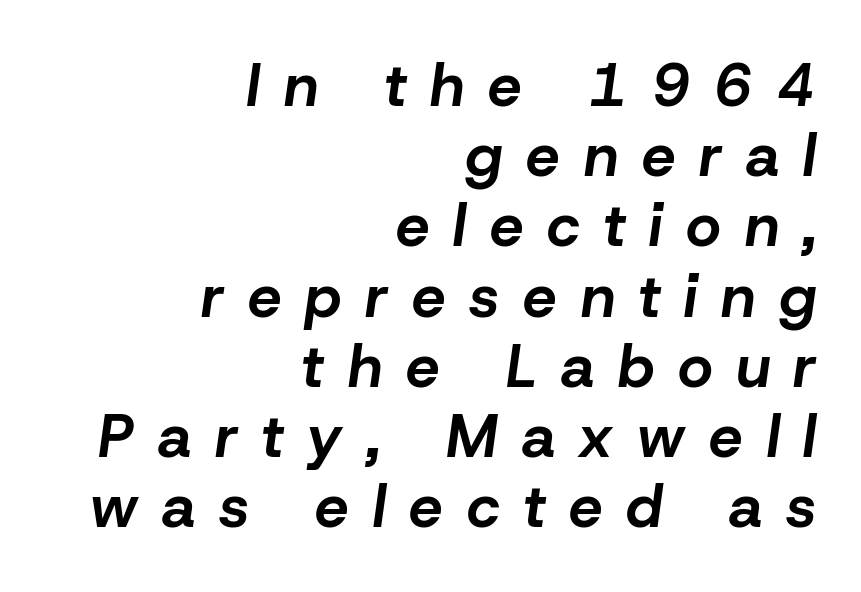
The image shows 60 px bold type, italic (leaning right); set right-aligned, line spacing 1.17x, unusually wide letter spacing (+0.4 em), not underlined; low stroke contrast and a medium x-height.
